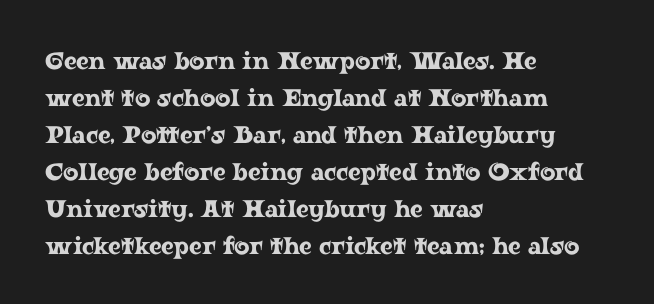
The image shows 24 px text type, upright; set left-aligned, normal line spacing (1.54x), normal letter spacing, not underlined.
